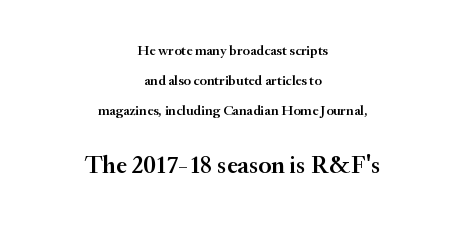
The image shows 25 px text type, upright; set centered, loose line spacing (2.15x), normal letter spacing, not underlined; the second (bottom) block is 1.79x larger.
